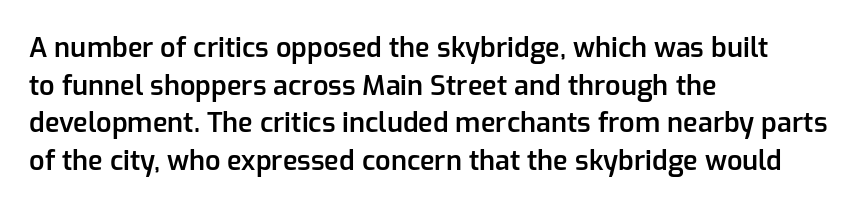
{"italic": "no", "bold": "semi", "underline": "no", "align": "left", "line_spacing": "normal", "line_spacing_ratio": 1.39, "letter_spacing": "normal", "letter_spacing_em": 0.0, "glyph_px": 27}
